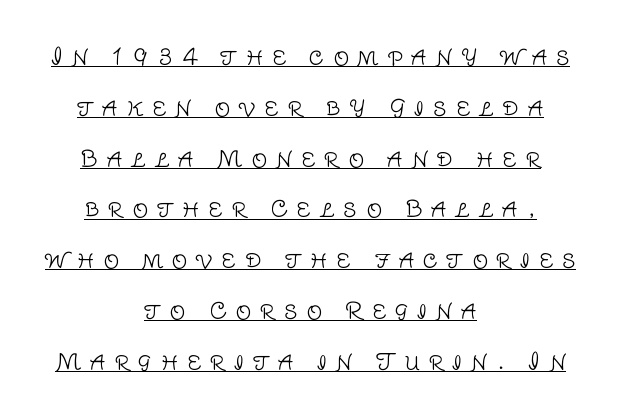
Layout note: lines centered. Looks like someone drew a line under every word here. One glance says open: line gaps are wider than usual. The font is comparable to plain body text, perhaps lighter. Honestly, the letter spacing is so wide it's the main thing you notice.
